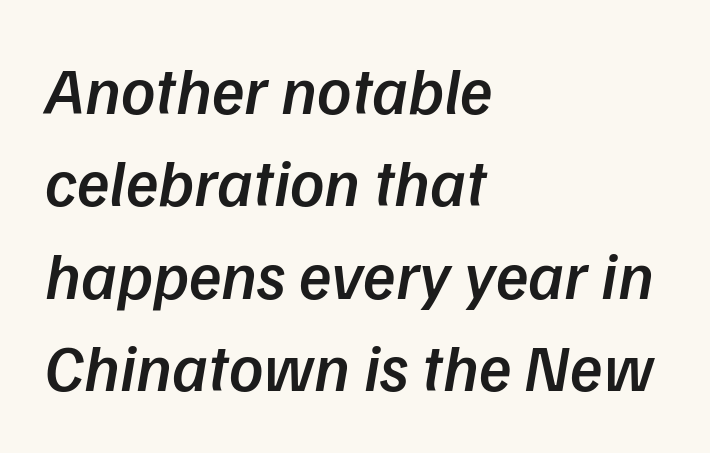
{"serif": "no", "bold": "semi", "weight": "semibold", "width": "normal", "stroke_contrast": "low", "x_height": "medium", "monospaced": "no", "underline": "no", "align": "left", "line_spacing": "normal", "line_spacing_ratio": 1.38, "letter_spacing": "normal", "letter_spacing_em": 0.0, "glyph_px": 67}
